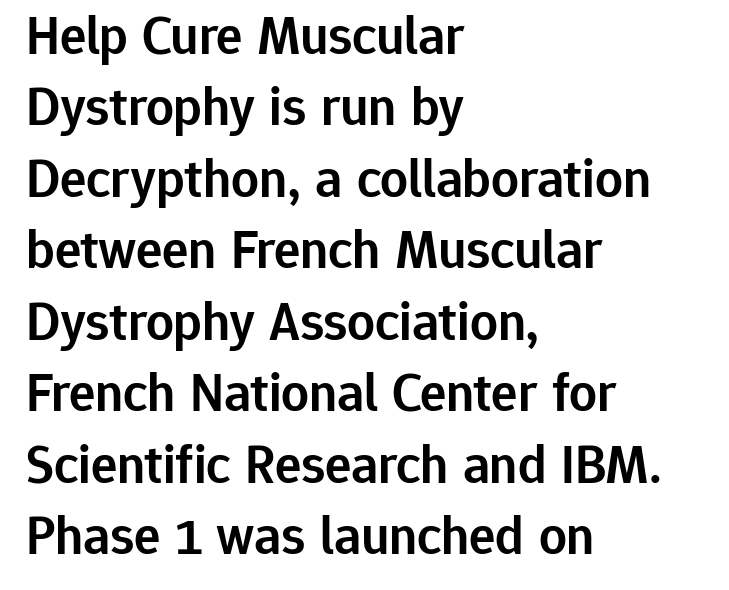
Q: Is the text bold? A: Semi-bold.
Q: Is the text italic (slanted)? A: No, it is upright.
Q: Is the typeface a serif or a sans-serif typeface? A: Sans-serif.
Q: Is the text underlined? A: No.
Q: How is the paragraph aligned? A: Left-aligned.
Q: Is the spacing between letters normal or unusually wide? A: Normal.
Q: Is the spacing between lines tight, normal or loose? A: Normal.
Q: Width (condensed, normal, or wide)? A: Normal.
Q: Stroke contrast? A: Low.
Q: x-height? A: Medium.
Q: Monospaced? A: No.
